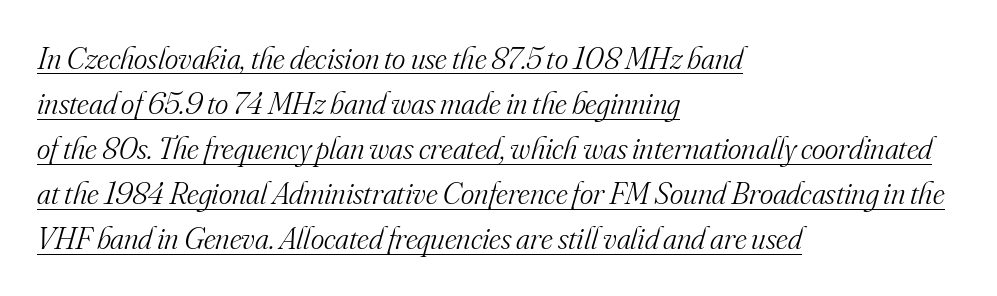
Q: Is the text bold? A: No.
Q: Is the text italic (slanted)? A: Yes, it leans right by about 16 degrees.
Q: Is the typeface a serif or a sans-serif typeface? A: Serif.
Q: Is the text underlined? A: Yes.
Q: How is the paragraph aligned? A: Left-aligned.
Q: Is the spacing between letters normal or unusually wide? A: Normal.
Q: Is the spacing between lines tight, normal or loose? A: Normal.
Q: Width (condensed, normal, or wide)? A: Normal.
Q: Stroke contrast? A: Medium.
Q: x-height? A: Small.
Q: Monospaced? A: No.
